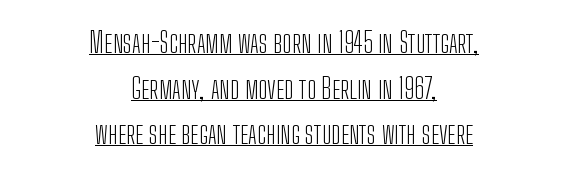
On a weight scale, this lands at 450 or below. Compared with undecorated copy, this sample adds a rule below the words. A typesetter would call this proportional, since set widths differ per character. There is no visible air inserted between adjacent glyphs.
